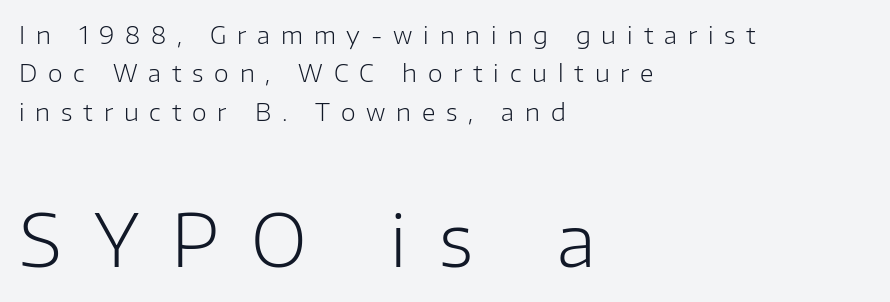
{"serif": "no", "italic": "no", "bold": "no", "weight": "light", "width": "normal", "stroke_contrast": "low", "x_height": "medium", "monospaced": "no", "underline": "no", "align": "left", "line_spacing": "normal", "line_spacing_ratio": 1.6, "letter_spacing": "wide", "letter_spacing_em": 0.45, "larger_block": "second", "size_ratio": 3.0, "glyph_px": 72}
